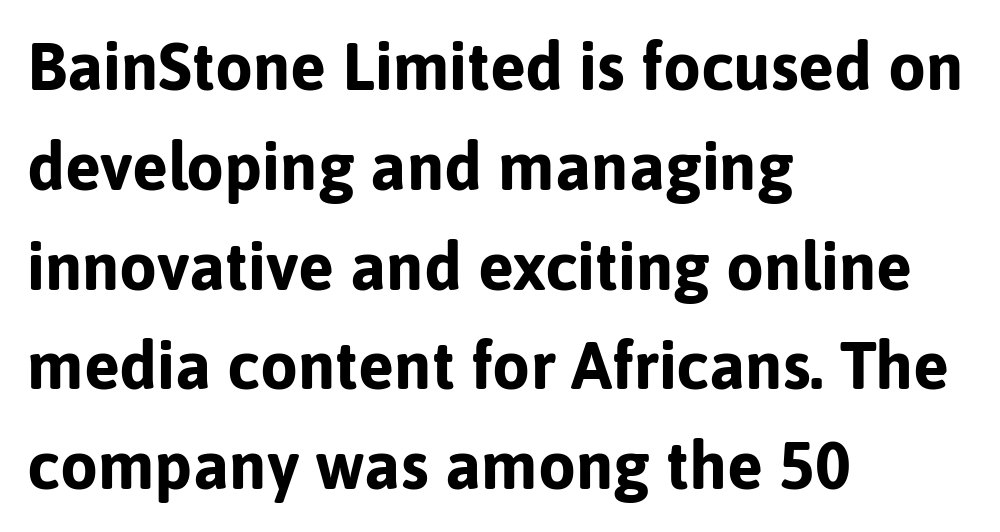
Q: Is the text bold? A: Yes.
Q: Is the text italic (slanted)? A: No, it is upright.
Q: Is the typeface a serif or a sans-serif typeface? A: Sans-serif.
Q: Is the text underlined? A: No.
Q: How is the paragraph aligned? A: Left-aligned.
Q: Is the spacing between letters normal or unusually wide? A: Normal.
Q: Is the spacing between lines tight, normal or loose? A: Normal.
Q: Width (condensed, normal, or wide)? A: Normal.
Q: Stroke contrast? A: Low.
Q: x-height? A: Medium.
Q: Monospaced? A: No.
